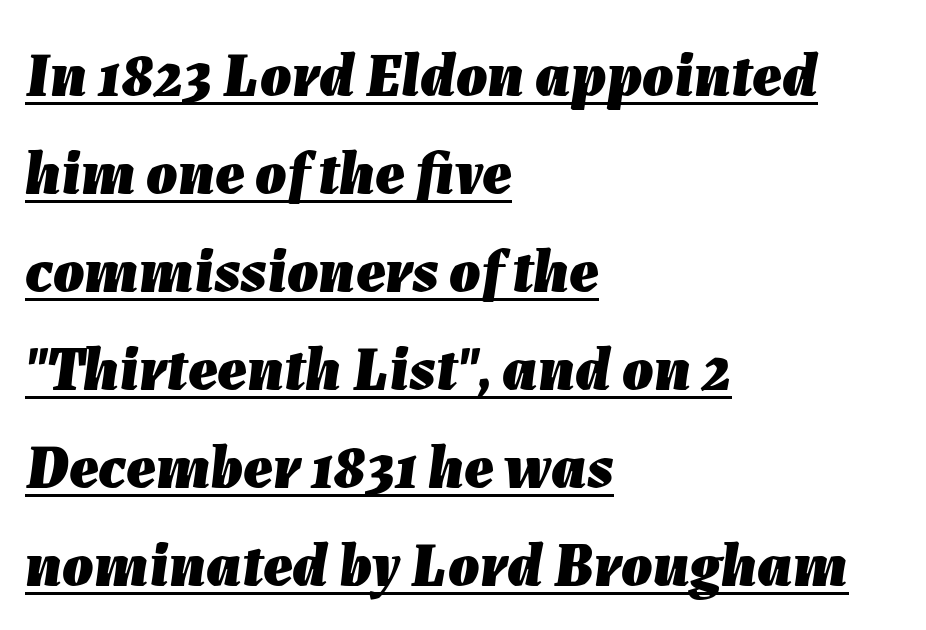
Q: Is the text bold? A: Yes.
Q: Is the text italic (slanted)? A: Yes, it leans right by about 7 degrees.
Q: Is the text underlined? A: Yes.
Q: How is the paragraph aligned? A: Left-aligned.
Q: Is the spacing between letters normal or unusually wide? A: Normal.
Q: Is the spacing between lines tight, normal or loose? A: Normal.
Q: Width (condensed, normal, or wide)? A: Normal.
Q: Stroke contrast? A: Low.
Q: x-height? A: Medium.
Q: Monospaced? A: No.
